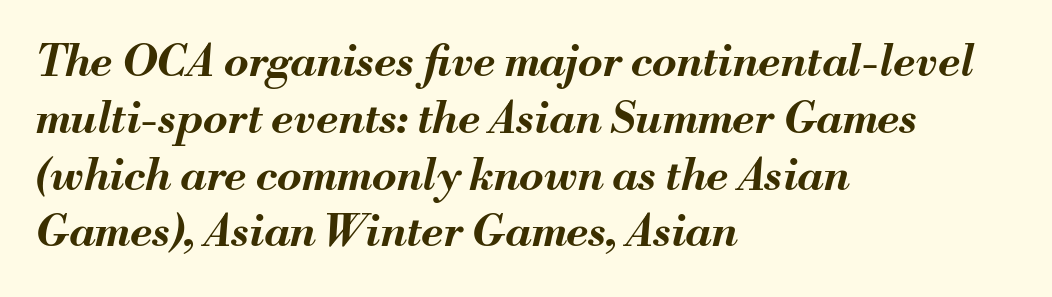
The image shows 44 px bold type, italic (leaning right); set left-aligned, normal line spacing (1.29x), normal letter spacing, not underlined; medium stroke contrast and a small x-height.
